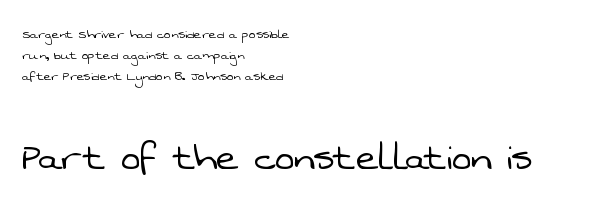
The image shows 47 px light sans-serif type; set left-aligned, normal line spacing (1.32x), normal letter spacing, not underlined; the second (bottom) block is 2.94x larger; low stroke contrast and a medium x-height.
